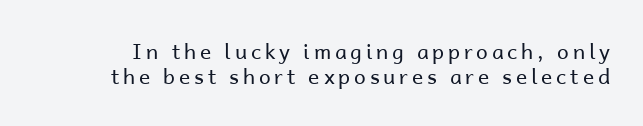
Decoration check: the copy has no underline. Ordinary non-slanted type is in use. The weight tops out at a normal text grade.
